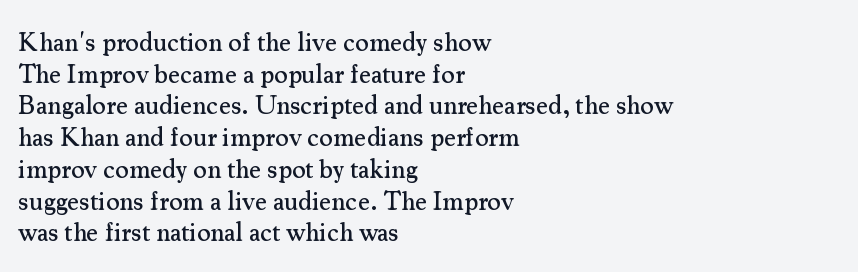
The image shows 26 px text type, upright; set left-aligned, line spacing 1.22x, normal letter spacing, not underlined.
